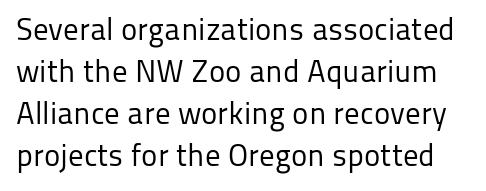
Q: Is the text bold? A: No.
Q: Is the text italic (slanted)? A: No, it is upright.
Q: Is the typeface a serif or a sans-serif typeface? A: Sans-serif.
Q: Is the text underlined? A: No.
Q: Is the spacing between letters normal or unusually wide? A: Normal.
Q: Is the spacing between lines tight, normal or loose? A: Normal.
Q: Width (condensed, normal, or wide)? A: Normal.
Q: Stroke contrast? A: Low.
Q: x-height? A: Medium.
Q: Monospaced? A: No.
